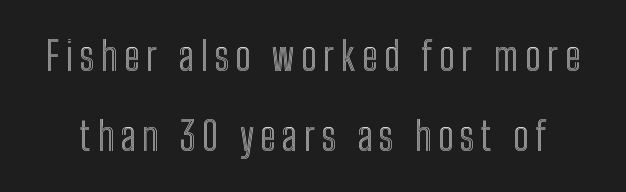
{"italic": "no", "width": "condensed", "x_height": "medium", "monospaced": "no", "underline": "no", "line_spacing": "loose", "line_spacing_ratio": 2.04, "glyph_px": 39}
